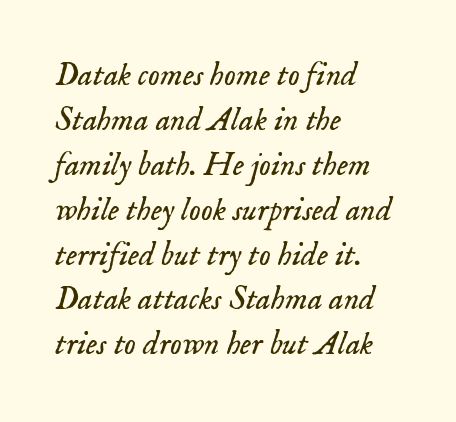
A typesetter would call this leading conventional body-copy spacing. The rendering uses natural spacing where letterforms have individual widths. The face used here is seriffed, in the tradition of book romans. Standard letterfit; no display-style spreading of the glyphs. Clear beneath every line of the passage. Summary of weight: not heavy and not bold.
